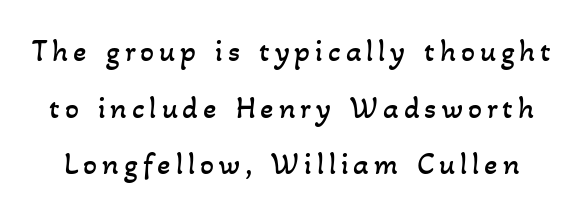
The space beneath each line is pristine and unruled. Do the characters align in a grid? No, the font is proportional. Weight class: somewhere from thin through regular.
